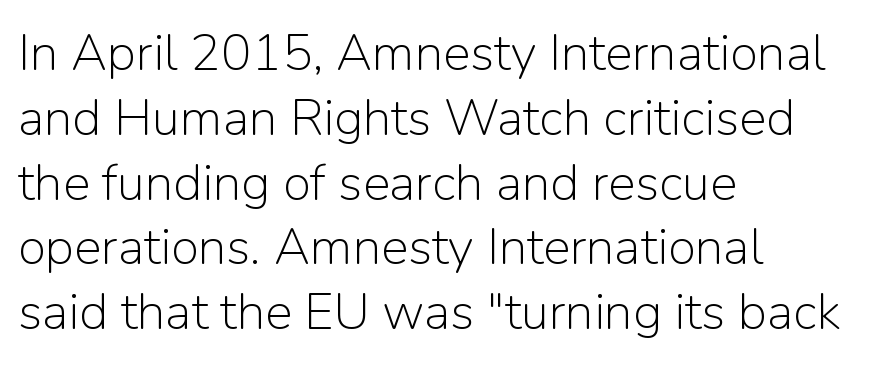
{"serif": "no", "italic": "no", "bold": "no", "weight": "light", "width": "normal", "stroke_contrast": "low", "x_height": "medium", "monospaced": "no", "underline": "no", "align": "left", "line_spacing": "normal", "line_spacing_ratio": 1.27, "letter_spacing": "normal", "letter_spacing_em": 0.0, "glyph_px": 51}
